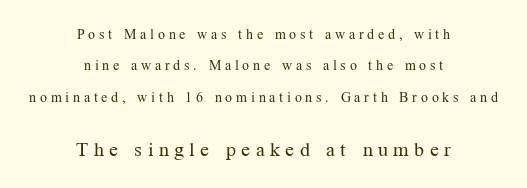
Q: Is the text bold? A: No.
Q: Is the text italic (slanted)? A: No, it is upright.
Q: Is the text underlined? A: No.
Q: How is the paragraph aligned? A: Centered.
Q: Is the spacing between letters normal or unusually wide? A: Unusually wide.
Q: Is the spacing between lines tight, normal or loose? A: Loose.
Q: Which block of text is set in a larger size, the first (top) or the second (bottom)? A: The second (bottom) one.
